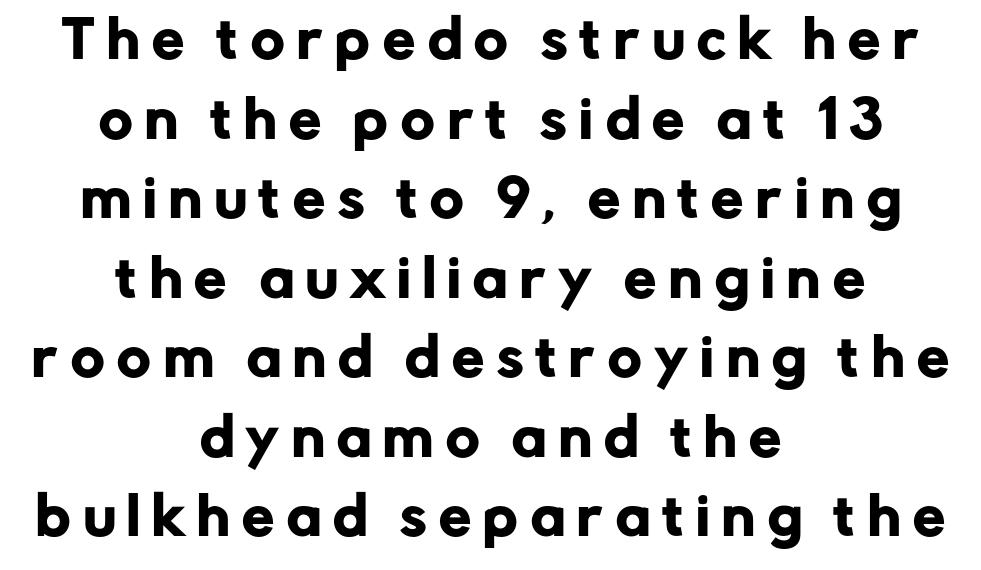
The image shows 51 px sans-serif type, upright; set centered, normal line spacing (1.56x), unusually wide letter spacing (+0.25 em), not underlined; low stroke contrast and a medium x-height.
